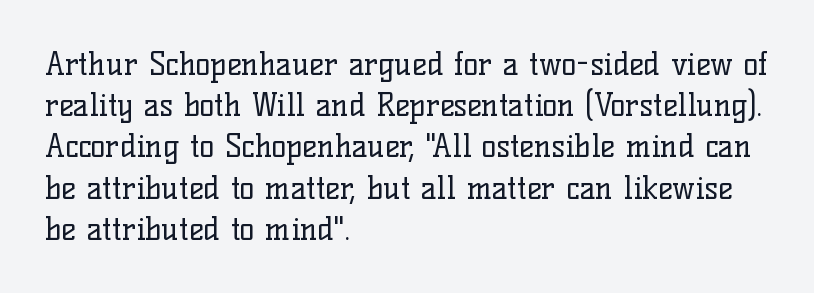
The image shows 31 px regular-weight serif type, upright; set left-aligned, normal line spacing (1.33x), normal letter spacing, not underlined; low stroke contrast and a medium x-height.
